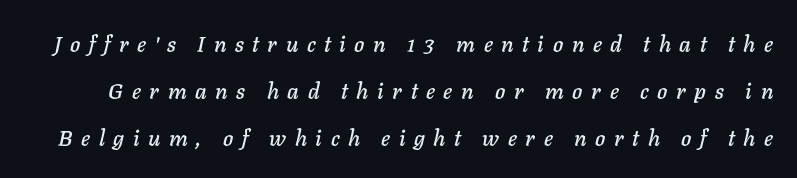
Each word looks stretched out because of the extra space between its letters. Bare-footed words on every line. How would I describe the line gaps? Wide and relaxed. The letters are slanted; this is an italic face.
